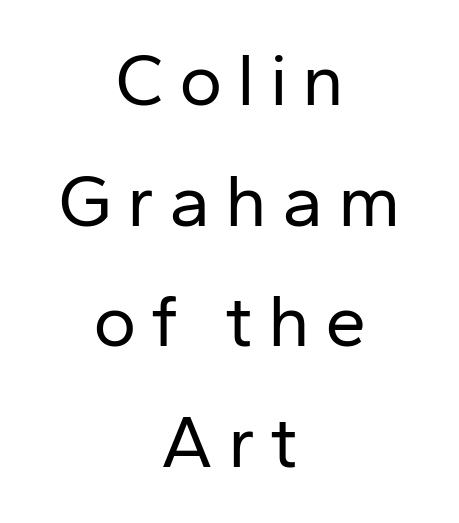
Q: Is the text bold? A: No.
Q: Is the text italic (slanted)? A: No, it is upright.
Q: Is the typeface a serif or a sans-serif typeface? A: Sans-serif.
Q: Is the text underlined? A: No.
Q: How is the paragraph aligned? A: Centered.
Q: Is the spacing between letters normal or unusually wide? A: Unusually wide.
Q: Is the spacing between lines tight, normal or loose? A: Normal.
Q: Width (condensed, normal, or wide)? A: Normal.
Q: Stroke contrast? A: Low.
Q: x-height? A: Medium.
Q: Monospaced? A: No.
